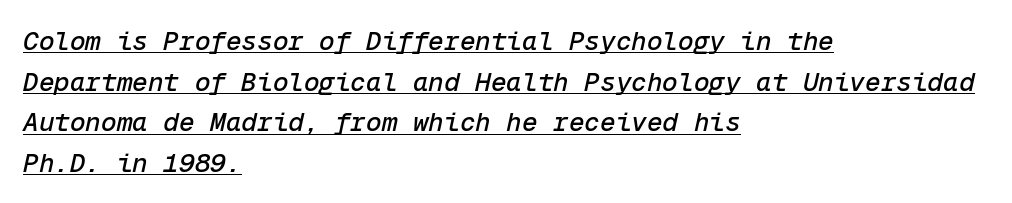
The image shows 26 px text type, italic (leaning right); set left-aligned, normal line spacing (1.56x), normal letter spacing, underlined.
